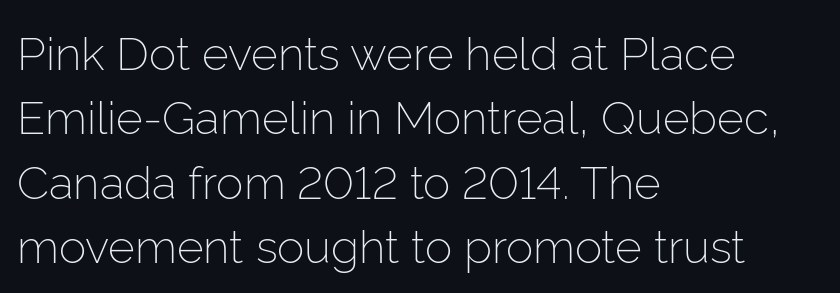
The image shows 46 px light sans-serif type, upright; set left-aligned, normal line spacing (1.4x), normal letter spacing, not underlined; low stroke contrast and a medium x-height.
